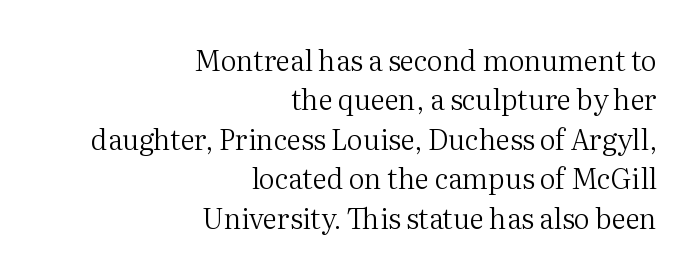
The image shows 28 px regular-weight serif type, upright; set right-aligned, normal line spacing (1.41x), normal letter spacing, not underlined; medium stroke contrast and a medium x-height.
